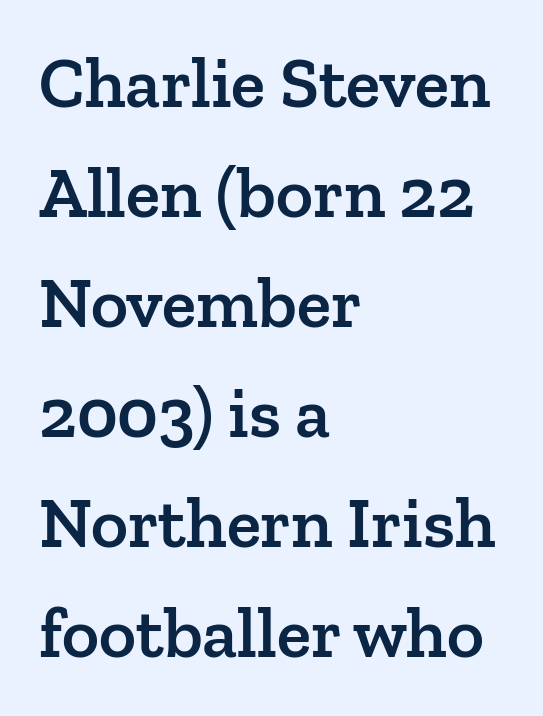
Slightly chunky letters — semibold, I'd say, not full bold. Classification — serif. Notice how the stems are strictly vertical — no italics here. Quick note: underline off. Honestly, the row spacing looks completely unremarkable.
